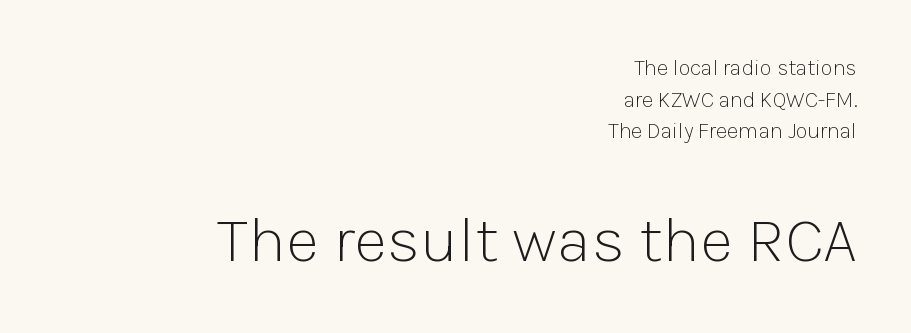
Q: Is the text bold? A: No.
Q: Is the text italic (slanted)? A: No, it is upright.
Q: Is the typeface a serif or a sans-serif typeface? A: Sans-serif.
Q: Is the text underlined? A: No.
Q: How is the paragraph aligned? A: Right-aligned.
Q: Is the spacing between letters normal or unusually wide? A: Normal.
Q: Is the spacing between lines tight, normal or loose? A: Normal.
Q: Which block of text is set in a larger size, the first (top) or the second (bottom)? A: The second (bottom) one.
Q: Width (condensed, normal, or wide)? A: Normal.
Q: Stroke contrast? A: Low.
Q: x-height? A: Medium.
Q: Monospaced? A: No.
